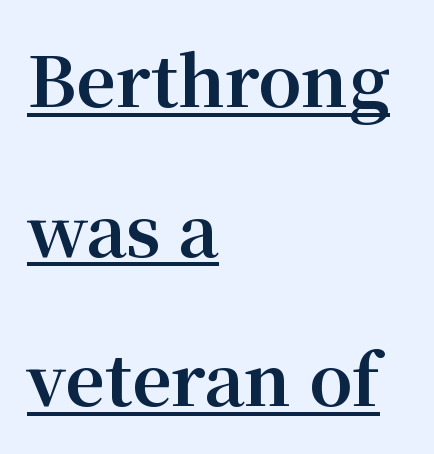
The image shows 69 px bold serif type, upright; set left-aligned, loose line spacing (2.17x), normal letter spacing, underlined; medium stroke contrast and a medium x-height.
